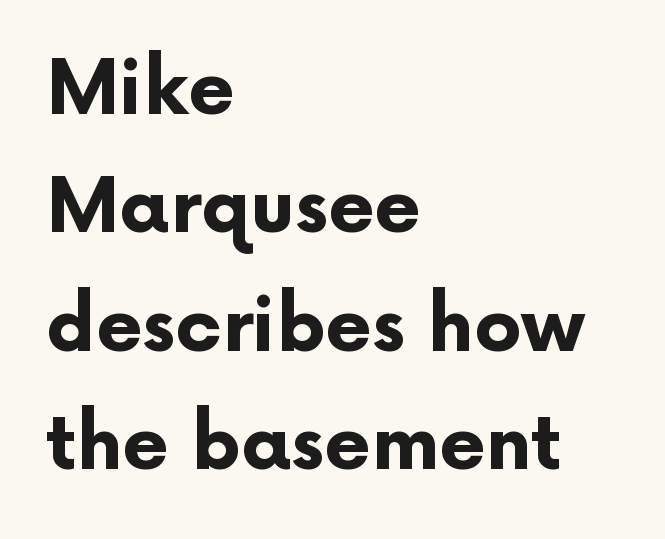
{"serif": "no", "italic": "no", "bold": "yes", "weight": "bold", "width": "normal", "stroke_contrast": "low", "x_height": "medium", "monospaced": "no", "underline": "no", "align": "left", "line_spacing": "normal", "line_spacing_ratio": 1.58, "letter_spacing": "normal", "letter_spacing_em": 0.0, "glyph_px": 75}
